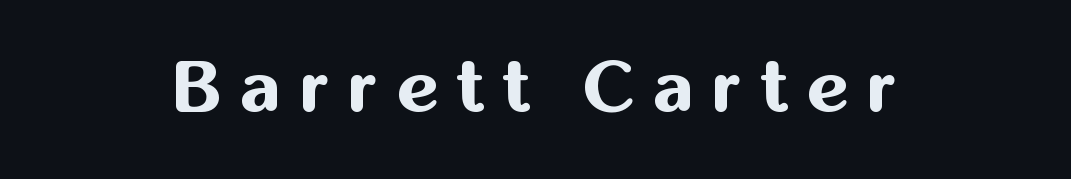
{"serif": "no", "italic": "no", "bold": "yes", "weight": "bold", "width": "normal", "stroke_contrast": "medium", "x_height": "medium", "monospaced": "no", "underline": "no", "align": "center", "letter_spacing": "wide", "letter_spacing_em": 0.26, "glyph_px": 72}
